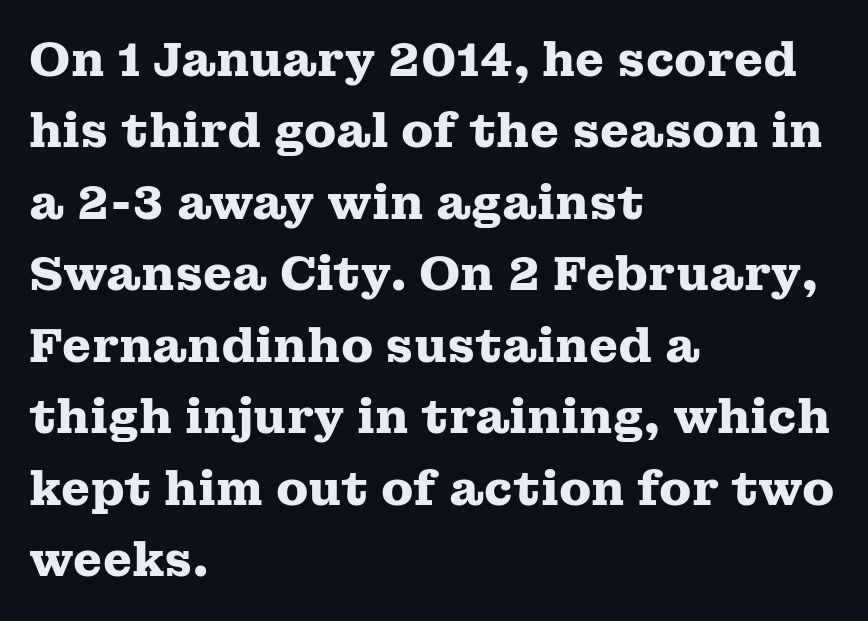
{"serif": "yes", "italic": "no", "bold": "yes", "weight": "heavy", "width": "wide", "stroke_contrast": "medium", "x_height": "medium", "monospaced": "no", "underline": "no", "align": "left", "line_spacing": "normal", "line_spacing_ratio": 1.52, "letter_spacing": "normal", "letter_spacing_em": 0.0, "glyph_px": 47}
